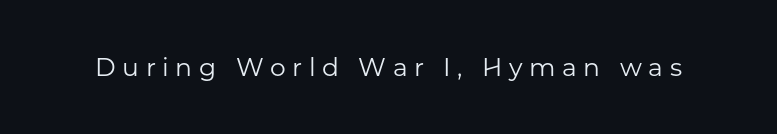
Q: Is the text bold? A: No.
Q: Is the text italic (slanted)? A: No, it is upright.
Q: Is the text underlined? A: No.
Q: Is the spacing between letters normal or unusually wide? A: Unusually wide.
